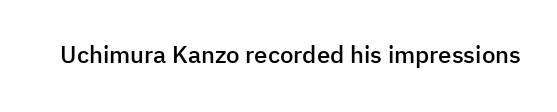
The image shows 24 px text type, upright; set normal letter spacing, not underlined.
